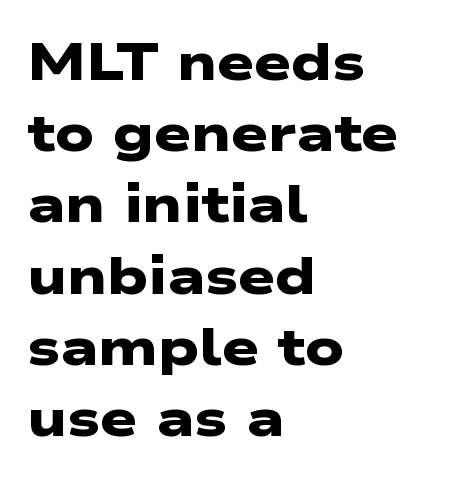
The image shows 52 px heavy, wide sans-serif type; set left-aligned, normal line spacing (1.37x), normal letter spacing, not underlined; low stroke contrast and a medium x-height.
